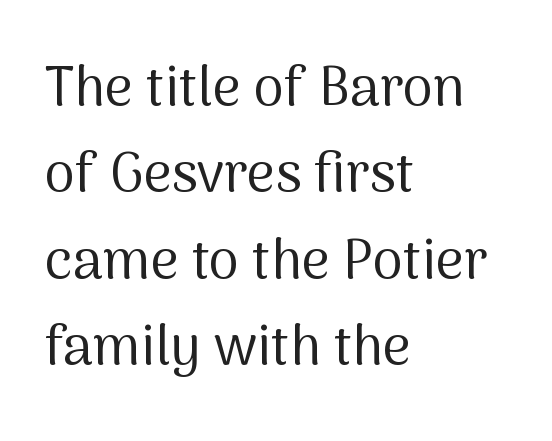
The image shows 55 px regular-weight sans-serif type, upright; set left-aligned, normal line spacing (1.57x), normal letter spacing, not underlined; medium stroke contrast and a medium x-height.
